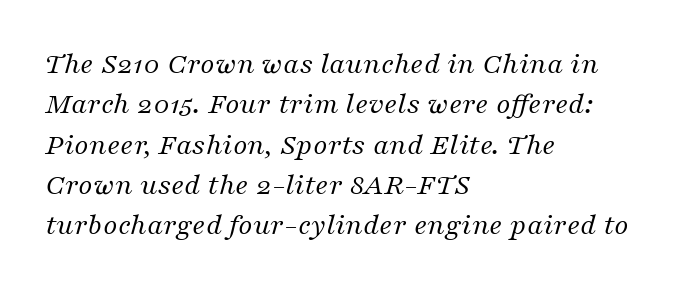
{"serif": "yes", "italic": "yes", "lean": "right", "slant_degrees": 16, "bold": "no", "weight": "regular", "width": "normal", "stroke_contrast": "medium", "x_height": "medium", "monospaced": "no", "underline": "no", "align": "left", "line_spacing": "normal", "line_spacing_ratio": 1.3, "letter_spacing": "normal", "letter_spacing_em": 0.0, "glyph_px": 31}
